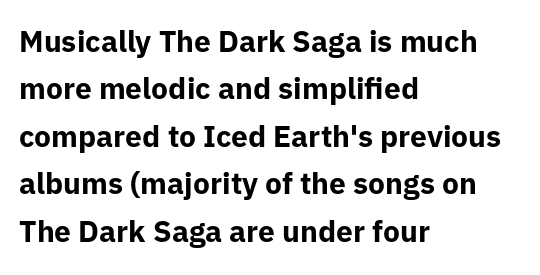
A typesetter would call this zero additional tracking. Interline gaps are of average width in this sample. These lines are rendered in a variable-pitch font. This sample uses an upright cut, with every glyph sitting square on the baseline.
